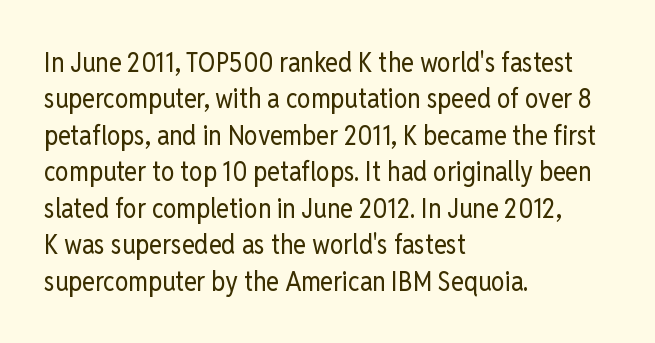
Q: Is the text bold? A: No.
Q: Is the text italic (slanted)? A: No, it is upright.
Q: Is the text underlined? A: No.
Q: How is the paragraph aligned? A: Left-aligned.
Q: Is the spacing between letters normal or unusually wide? A: Normal.
Q: Is the spacing between lines tight, normal or loose? A: Normal.
